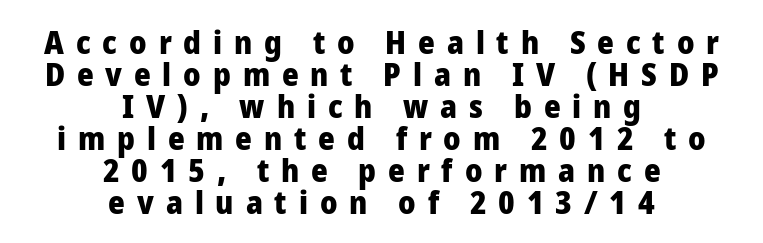
Q: Is the text bold? A: Yes.
Q: Is the text italic (slanted)? A: No, it is upright.
Q: Is the typeface a serif or a sans-serif typeface? A: Sans-serif.
Q: Is the text underlined? A: No.
Q: How is the paragraph aligned? A: Centered.
Q: Is the spacing between letters normal or unusually wide? A: Unusually wide.
Q: Is the spacing between lines tight, normal or loose? A: Tight.
Q: Width (condensed, normal, or wide)? A: Normal.
Q: Stroke contrast? A: Low.
Q: x-height? A: Medium.
Q: Monospaced? A: No.
